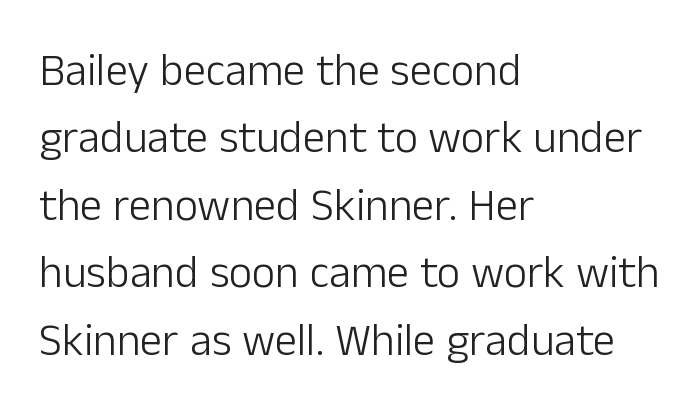
The letters advance in unequal steps, a hallmark of proportional type. If you measured baseline to baseline, you'd find a middling distance. Type style note: lacks serifs. Is the block centered? No — it sits flush against the left margin. How are the letters spaced? Ordinarily, with no added tracking.
